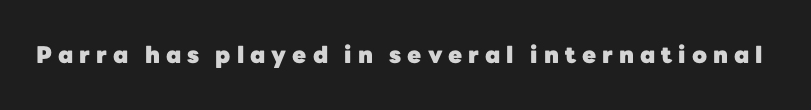
{"italic": "no", "bold": "yes", "underline": "no", "letter_spacing": "wide", "letter_spacing_em": 0.26, "glyph_px": 23}
